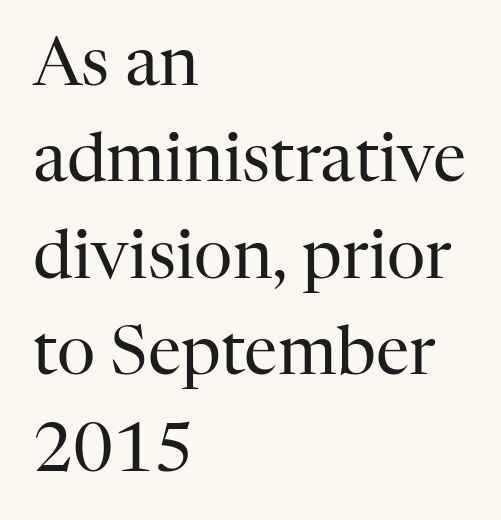
The face used here is rendered with its standard letterfit. A student would call this left alignment; a typographer would say flush left, rag right. Little horizontal feet cap the strokes, marking this as serif type. Check the space under the baseline: it is left empty. These glyphs show unthickened strokes, regular width or finer. Rendered with straight, roman letterforms.
